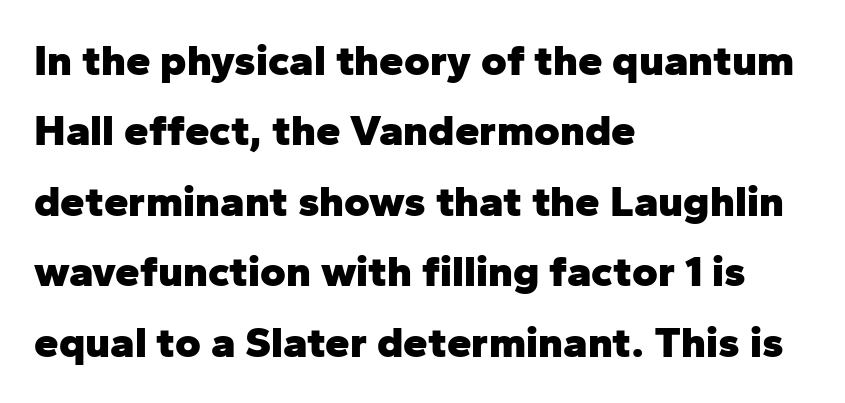
A typesetter would label this face a sans. These lines stack with their left ends in a neat column. Think of a printed novel: that variable character pitch is what you see here. Notice how descenders clear the ascenders below comfortably — that's standard leading. Style check: upright. These lines carry a lot of weight — the face is fully bold.
